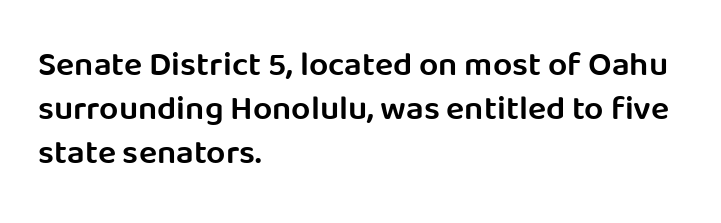
These lines stack with their left ends in a neat column. Serifs: no, the terminals of the letterforms are clean. Moderately thickened strokes mark this as semibold type. Every stem runs plumb, perpendicular to the baseline. Tracking value appears to be zero — textbook default spacing.
